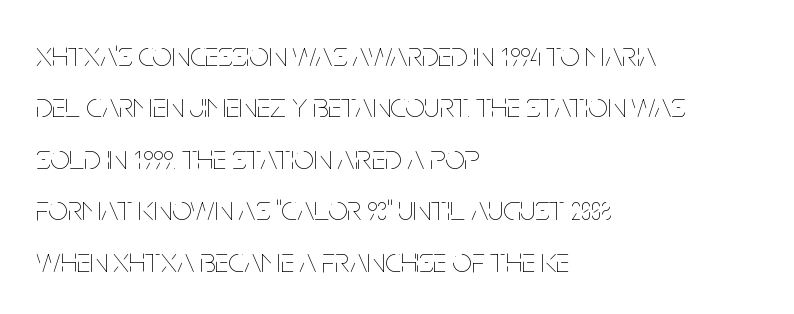
{"italic": "no", "bold": "no", "weight": "thin", "width": "condensed", "stroke_contrast": "low", "x_height": "large", "monospaced": "no", "underline": "no", "align": "left", "line_spacing": "normal", "line_spacing_ratio": 1.47, "letter_spacing": "normal", "letter_spacing_em": 0.0, "glyph_px": 35}
